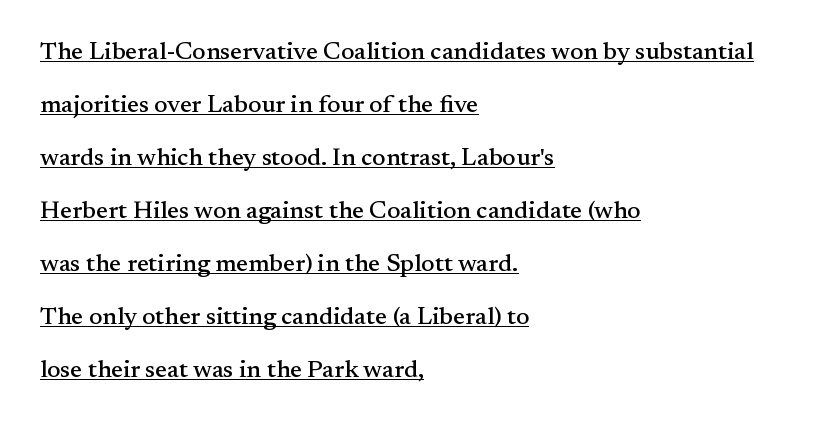
Rendered with straight, roman letterforms. Every row of glyphs begins at an identical x-position on the left. The letters sit at their default tracking, neither squeezed nor spread. Rows of type keep a wide berth in the vertical direction. Glance below the letters and you will spot a drawn line.
